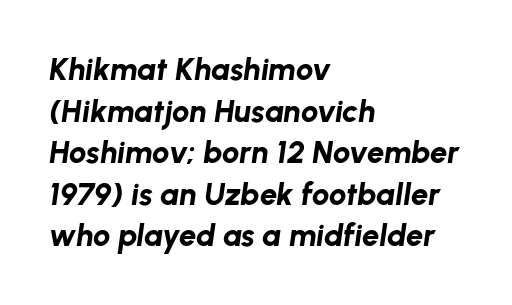
The space between consecutive lines is moderate. The text carries the slant typical of an italic or oblique font. Any mark beneath the type? The region is blank. This is heavy type, rendered in bold. Left-aligned paragraph, ragged on the right.
